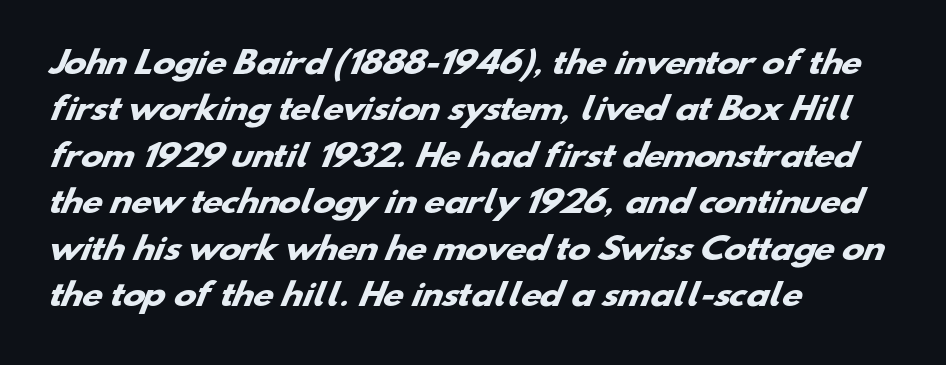
The image shows 30 px heavy, wide sans-serif type; set left-aligned, normal line spacing (1.55x), normal letter spacing, not underlined; low stroke contrast and a small x-height.
